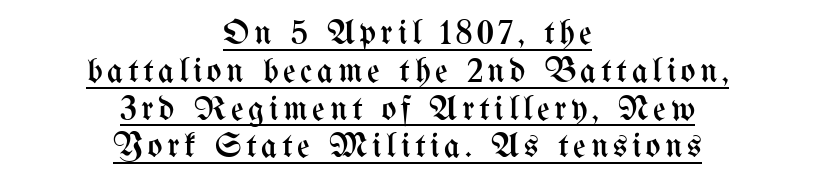
Q: Is the text bold? A: No.
Q: Is the text italic (slanted)? A: No, it is upright.
Q: Is the text underlined? A: Yes.
Q: How is the paragraph aligned? A: Centered.
Q: Is the spacing between lines tight, normal or loose? A: Tight.
Q: Width (condensed, normal, or wide)? A: Condensed.
Q: Stroke contrast? A: Medium.
Q: x-height? A: Medium.
Q: Monospaced? A: No.
